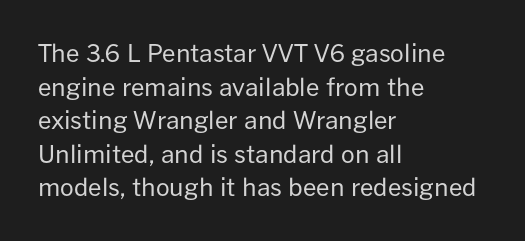
Does the copy run flush right? No — it runs flush left. Does extra space separate the letters? No, they use regular spacing. The letters look calm and open, with moderate or lighter stems. Beneath every word, the page is bare. Normally led — the rows are evenly, conventionally spaced.
